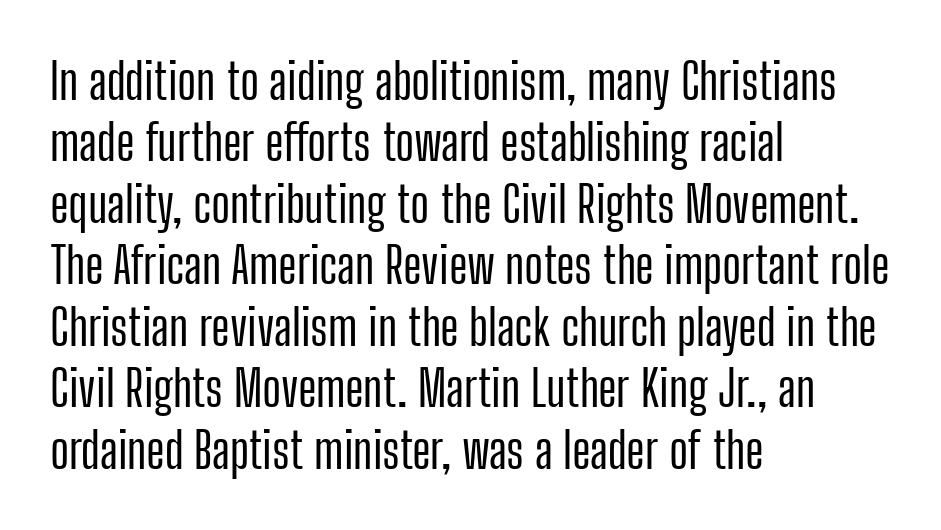
The image shows 50 px condensed sans-serif type, upright; set left-aligned, line spacing 1.23x, normal letter spacing, not underlined; low stroke contrast and a medium x-height.
